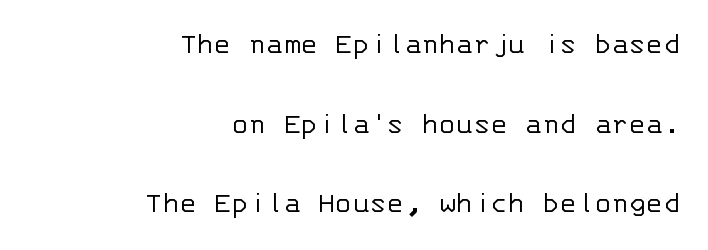
Posture: straight, roman, zero tilt. The gaps between neighbouring characters are ordinary and unremarkable. Caption: face not bold, strokes unweighted. A typesetter would call this monospace, since all characters share one set width. Note: no serifs on the glyphs.
